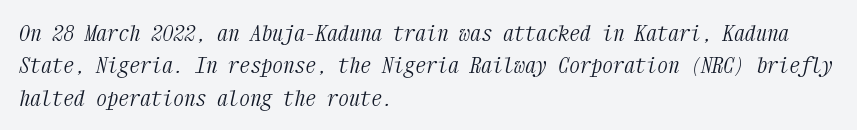
The image shows 22 px text type, italic (leaning right); set left-aligned, normal line spacing (1.47x), normal letter spacing, not underlined.
